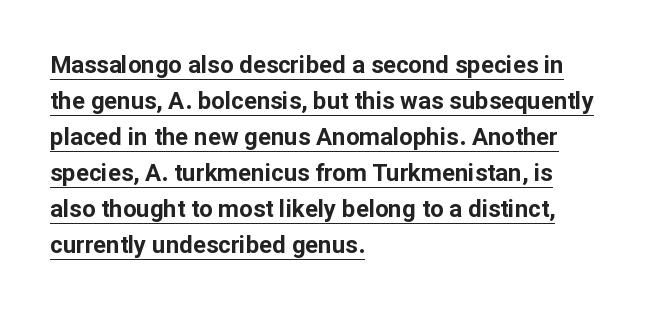
Q: Is the text bold? A: Yes.
Q: Is the text italic (slanted)? A: No, it is upright.
Q: Is the text underlined? A: Yes.
Q: How is the paragraph aligned? A: Left-aligned.
Q: Is the spacing between letters normal or unusually wide? A: Normal.
Q: Is the spacing between lines tight, normal or loose? A: Normal.
